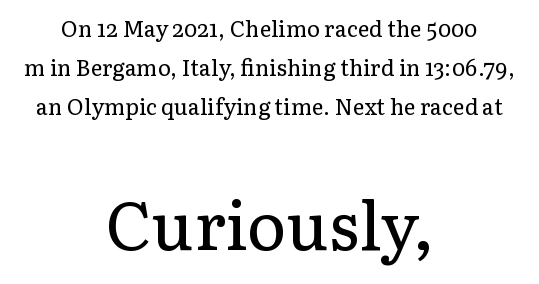
The image shows 67 px regular-weight serif type, upright; set centered, line spacing 1.77x, normal letter spacing, not underlined; the second (bottom) block is 3.05x larger; low stroke contrast and a medium x-height.
